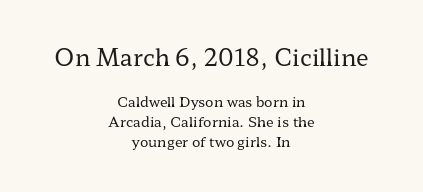
{"italic": "no", "bold": "no", "underline": "no", "align": "center", "line_spacing": "normal", "line_spacing_ratio": 1.43, "letter_spacing": "normal", "letter_spacing_em": 0.0, "larger_block": "first", "size_ratio": 1.64, "glyph_px": 23}
